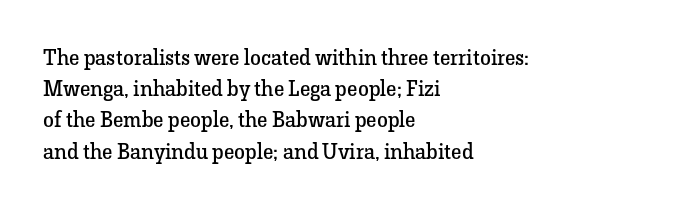
Q: Is the text bold? A: No.
Q: Is the text italic (slanted)? A: No, it is upright.
Q: Is the text underlined? A: No.
Q: How is the paragraph aligned? A: Left-aligned.
Q: Is the spacing between letters normal or unusually wide? A: Normal.
Q: Is the spacing between lines tight, normal or loose? A: Normal.
